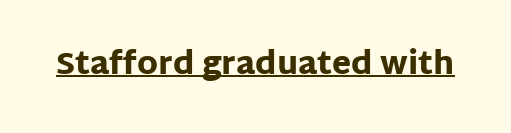
Q: Is the text bold? A: Yes.
Q: Is the text italic (slanted)? A: No, it is upright.
Q: Is the typeface a serif or a sans-serif typeface? A: Sans-serif.
Q: Is the text underlined? A: Yes.
Q: Is the spacing between letters normal or unusually wide? A: Normal.
Q: Width (condensed, normal, or wide)? A: Normal.
Q: Stroke contrast? A: Low.
Q: x-height? A: Large.
Q: Monospaced? A: No.
